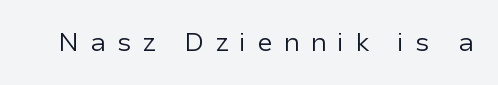
Q: Is the text bold? A: No.
Q: Is the text italic (slanted)? A: No, it is upright.
Q: Is the text underlined? A: No.
Q: Is the spacing between letters normal or unusually wide? A: Unusually wide.
